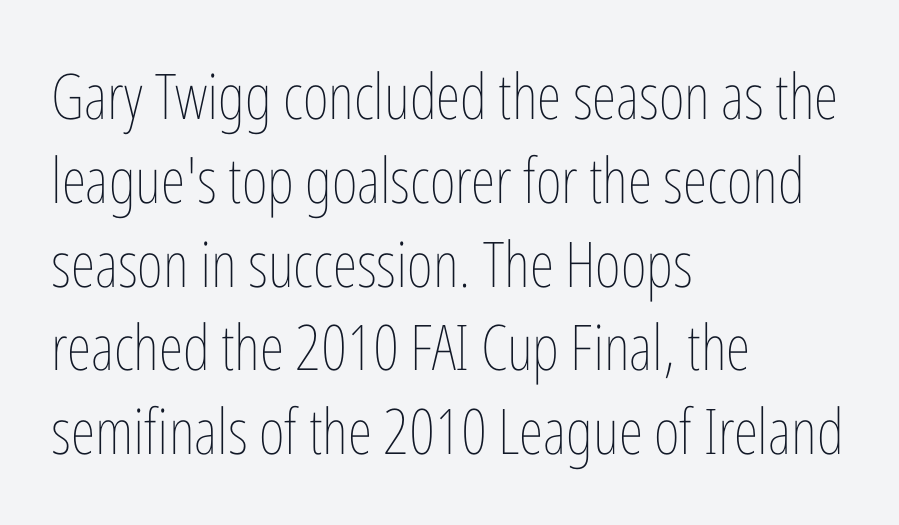
Q: Is the text bold? A: No.
Q: Is the text italic (slanted)? A: No, it is upright.
Q: Is the text underlined? A: No.
Q: How is the paragraph aligned? A: Left-aligned.
Q: Is the spacing between letters normal or unusually wide? A: Normal.
Q: Is the spacing between lines tight, normal or loose? A: Normal.
Q: Width (condensed, normal, or wide)? A: Condensed.
Q: Stroke contrast? A: Low.
Q: x-height? A: Medium.
Q: Monospaced? A: No.
